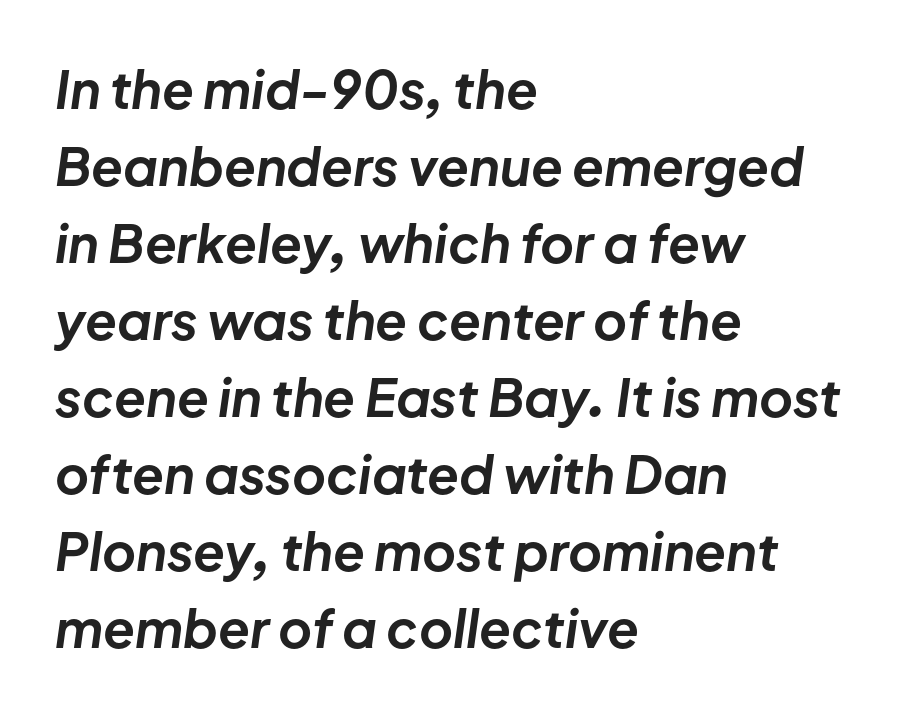
{"italic": "yes", "lean": "right", "slant_degrees": 8, "bold": "yes", "weight": "bold", "width": "normal", "stroke_contrast": "low", "x_height": "medium", "monospaced": "no", "underline": "no", "align": "left", "line_spacing": "normal", "line_spacing_ratio": 1.48, "letter_spacing": "normal", "letter_spacing_em": 0.0, "glyph_px": 52}
